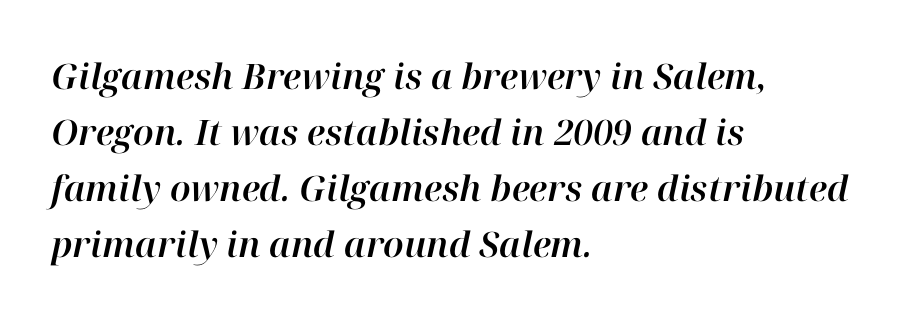
{"italic": "yes", "lean": "right", "slant_degrees": 12, "width": "normal", "stroke_contrast": "high", "x_height": "medium", "monospaced": "no", "underline": "no", "align": "left", "line_spacing": "normal", "line_spacing_ratio": 1.6, "letter_spacing": "normal", "letter_spacing_em": 0.0, "glyph_px": 35}
